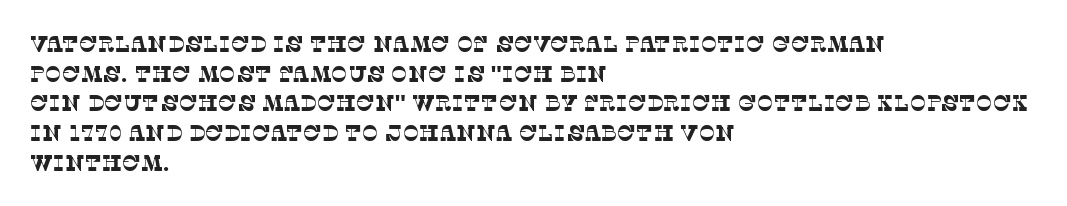
The image shows 22 px text type; set left-aligned, normal line spacing (1.35x), normal letter spacing, not underlined.
